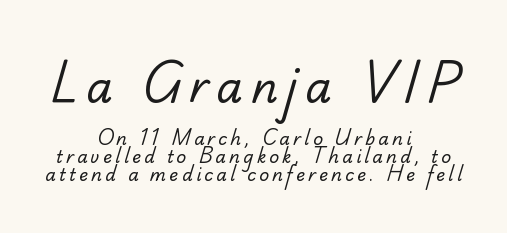
{"serif": "no", "bold": "no", "weight": "regular", "width": "normal", "stroke_contrast": "low", "x_height": "small", "monospaced": "no", "underline": "no", "align": "center", "line_spacing": "tight", "line_spacing_ratio": 1.06, "larger_block": "first", "size_ratio": 2.47, "glyph_px": 42}
